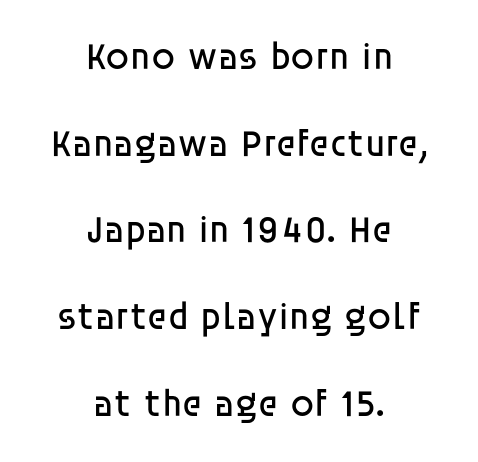
Q: Is the text bold? A: No.
Q: Is the text italic (slanted)? A: No, it is upright.
Q: Is the typeface a serif or a sans-serif typeface? A: Sans-serif.
Q: Is the text underlined? A: No.
Q: How is the paragraph aligned? A: Centered.
Q: Is the spacing between letters normal or unusually wide? A: Normal.
Q: Is the spacing between lines tight, normal or loose? A: Loose.
Q: Width (condensed, normal, or wide)? A: Normal.
Q: Stroke contrast? A: Low.
Q: x-height? A: Large.
Q: Monospaced? A: No.
